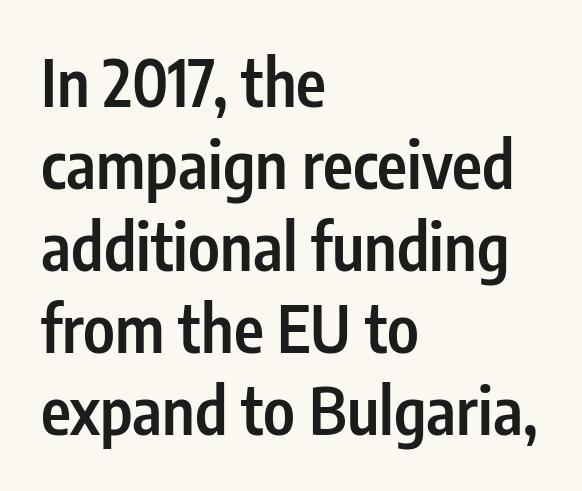
Q: Is the text bold? A: Semi-bold.
Q: Is the text italic (slanted)? A: No, it is upright.
Q: Is the typeface a serif or a sans-serif typeface? A: Sans-serif.
Q: Is the text underlined? A: No.
Q: How is the paragraph aligned? A: Left-aligned.
Q: Is the spacing between letters normal or unusually wide? A: Normal.
Q: Is the spacing between lines tight, normal or loose? A: Normal.
Q: Width (condensed, normal, or wide)? A: Condensed.
Q: Stroke contrast? A: Low.
Q: x-height? A: Medium.
Q: Monospaced? A: No.
